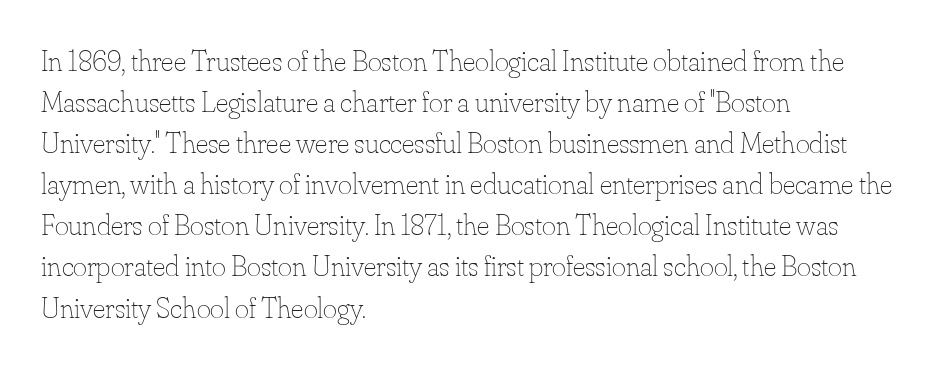
The image shows 30 px thin type, upright; set left-aligned, normal line spacing (1.37x), normal letter spacing, not underlined; low stroke contrast and a small x-height.
